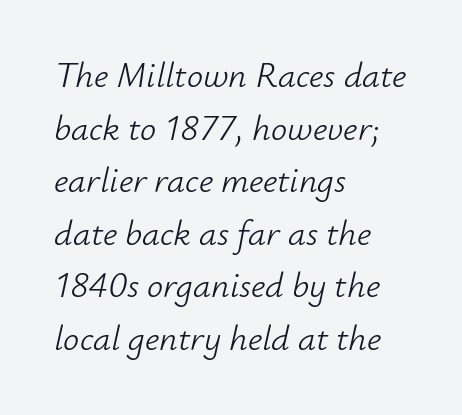
Q: Is the text bold? A: No.
Q: Is the text italic (slanted)? A: Yes, it leans right by about 12 degrees.
Q: Is the text underlined? A: No.
Q: How is the paragraph aligned? A: Left-aligned.
Q: Is the spacing between letters normal or unusually wide? A: Normal.
Q: Is the spacing between lines tight, normal or loose? A: Normal.
Q: Width (condensed, normal, or wide)? A: Normal.
Q: Stroke contrast? A: Low.
Q: x-height? A: Small.
Q: Monospaced? A: No.
